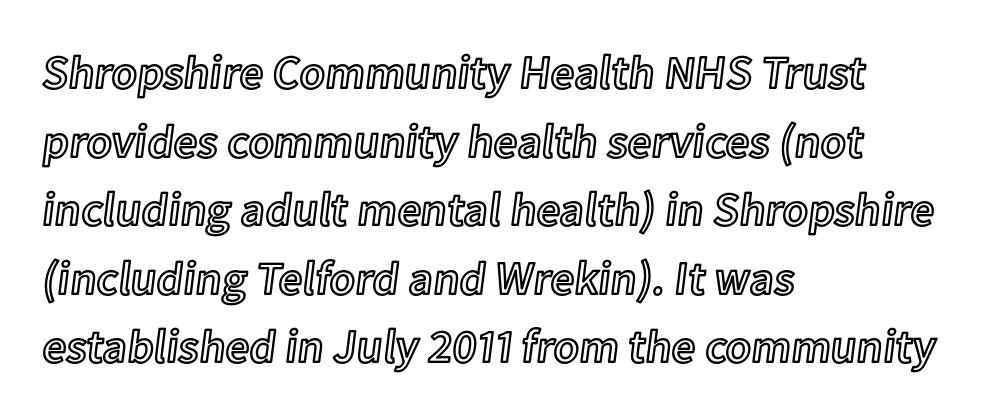
Q: Is the text italic (slanted)? A: Yes.
Q: Is the text underlined? A: No.
Q: How is the paragraph aligned? A: Left-aligned.
Q: Is the spacing between letters normal or unusually wide? A: Normal.
Q: Is the spacing between lines tight, normal or loose? A: Normal.
Q: Width (condensed, normal, or wide)? A: Normal.
Q: x-height? A: Medium.
Q: Monospaced? A: No.
